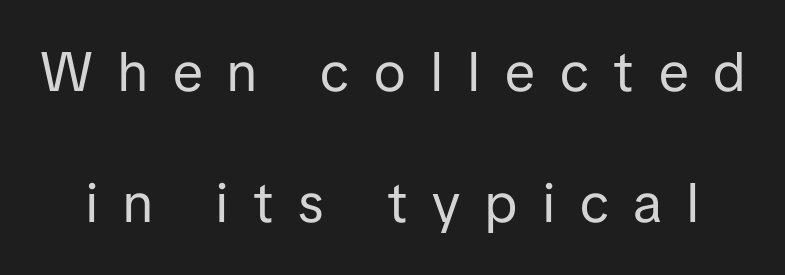
Q: Is the text bold? A: No.
Q: Is the text italic (slanted)? A: No, it is upright.
Q: Is the typeface a serif or a sans-serif typeface? A: Sans-serif.
Q: Is the text underlined? A: No.
Q: Is the spacing between letters normal or unusually wide? A: Unusually wide.
Q: Is the spacing between lines tight, normal or loose? A: Loose.
Q: Width (condensed, normal, or wide)? A: Normal.
Q: Stroke contrast? A: Low.
Q: x-height? A: Medium.
Q: Monospaced? A: No.
